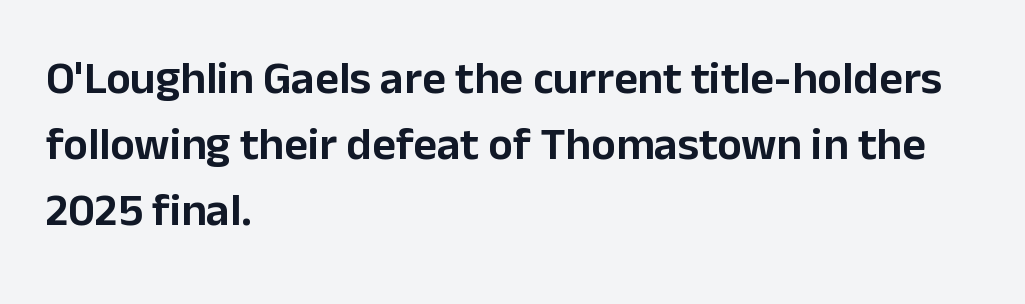
Q: Is the text italic (slanted)? A: No, it is upright.
Q: Is the typeface a serif or a sans-serif typeface? A: Sans-serif.
Q: Is the text underlined? A: No.
Q: How is the paragraph aligned? A: Left-aligned.
Q: Is the spacing between letters normal or unusually wide? A: Normal.
Q: Is the spacing between lines tight, normal or loose? A: Normal.
Q: Width (condensed, normal, or wide)? A: Normal.
Q: Stroke contrast? A: Low.
Q: x-height? A: Medium.
Q: Monospaced? A: No.
